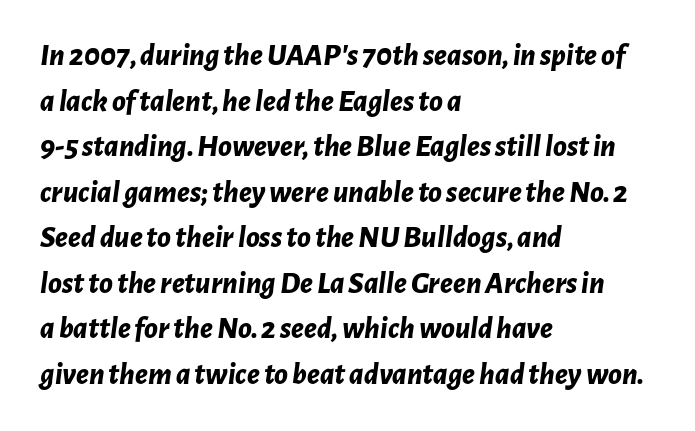
Q: Is the text bold? A: Yes.
Q: Is the text italic (slanted)? A: Yes, it leans right by about 7 degrees.
Q: Is the text underlined? A: No.
Q: How is the paragraph aligned? A: Left-aligned.
Q: Is the spacing between letters normal or unusually wide? A: Normal.
Q: Is the spacing between lines tight, normal or loose? A: Normal.
Q: Width (condensed, normal, or wide)? A: Normal.
Q: Stroke contrast? A: Low.
Q: x-height? A: Medium.
Q: Monospaced? A: No.
